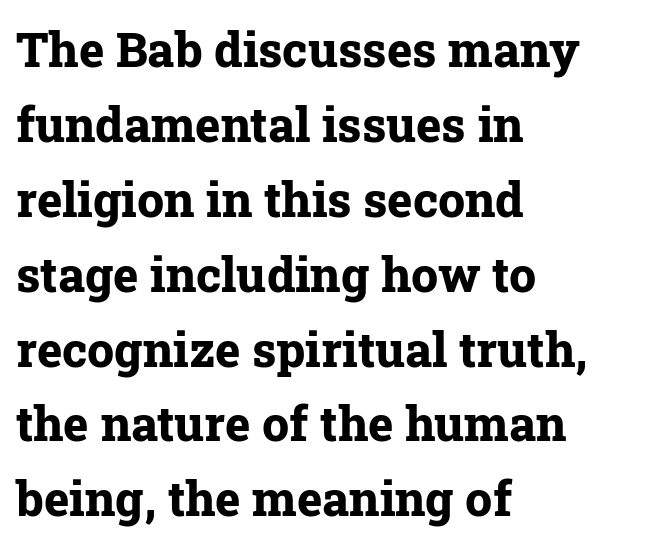
Q: Is the text bold? A: Yes.
Q: Is the text italic (slanted)? A: No, it is upright.
Q: Is the typeface a serif or a sans-serif typeface? A: Serif.
Q: Is the text underlined? A: No.
Q: How is the paragraph aligned? A: Left-aligned.
Q: Is the spacing between letters normal or unusually wide? A: Normal.
Q: Is the spacing between lines tight, normal or loose? A: Normal.
Q: Width (condensed, normal, or wide)? A: Normal.
Q: Stroke contrast? A: Low.
Q: x-height? A: Medium.
Q: Monospaced? A: No.
